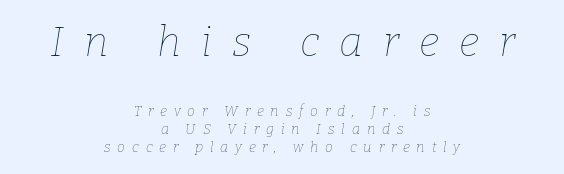
Q: Is the text bold? A: No.
Q: Is the text italic (slanted)? A: Yes, it leans right by about 9 degrees.
Q: Is the text underlined? A: No.
Q: How is the paragraph aligned? A: Centered.
Q: Is the spacing between letters normal or unusually wide? A: Unusually wide.
Q: Is the spacing between lines tight, normal or loose? A: Normal.
Q: Which block of text is set in a larger size, the first (top) or the second (bottom)? A: The first (top) one.
Q: Width (condensed, normal, or wide)? A: Normal.
Q: Stroke contrast? A: Low.
Q: x-height? A: Medium.
Q: Monospaced? A: No.
